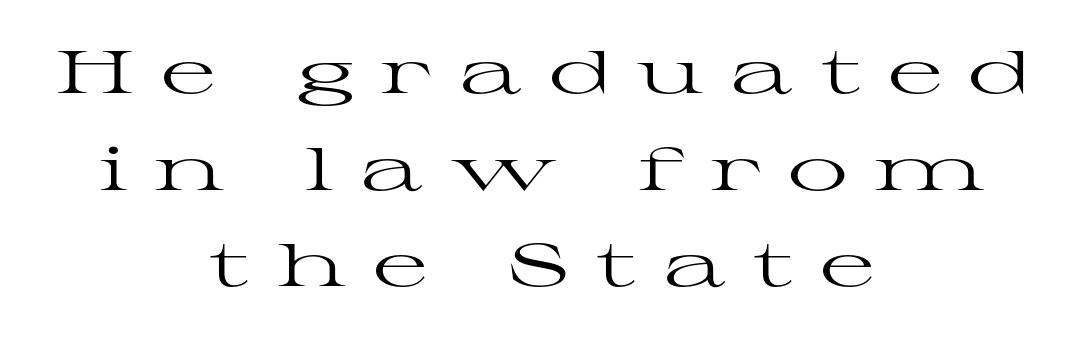
The image shows 60 px regular-weight, wide serif type, upright; set centered, normal line spacing (1.61x), unusually wide letter spacing (+0.44 em), not underlined; high stroke contrast and a medium x-height.
